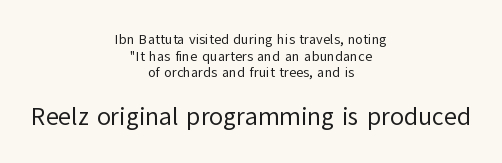
Q: Is the text bold? A: No.
Q: Is the text italic (slanted)? A: No, it is upright.
Q: Is the text underlined? A: No.
Q: How is the paragraph aligned? A: Centered.
Q: Is the spacing between letters normal or unusually wide? A: Normal.
Q: Which block of text is set in a larger size, the first (top) or the second (bottom)? A: The second (bottom) one.
